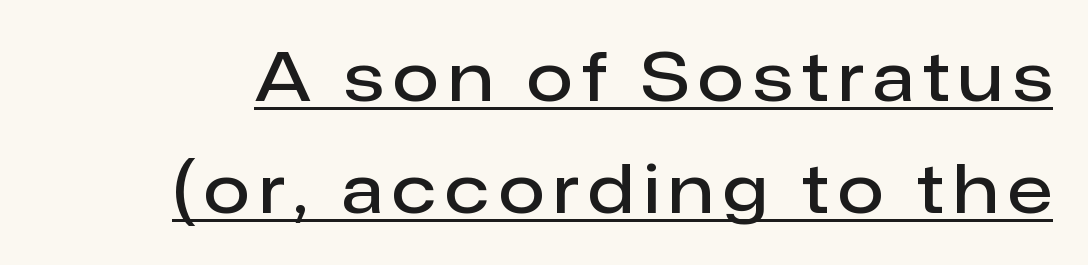
The image shows 67 px semibold sans-serif type, upright; set normal line spacing (1.67x), underlined; low stroke contrast and a medium x-height.
